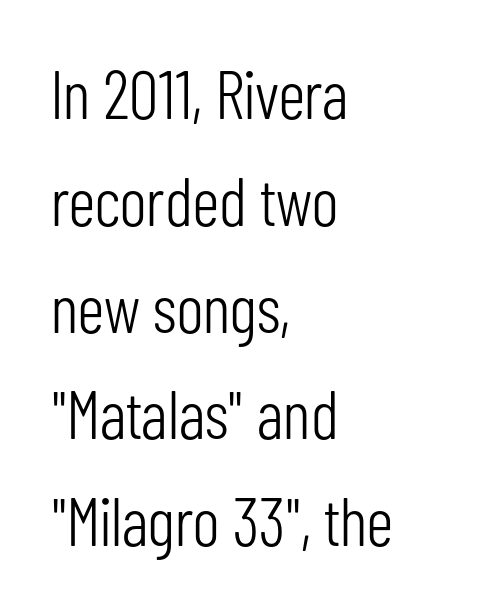
Vertically, the passage feels balanced, rows spaced as you'd expect. In terms of posture, this sample is upright. Regarding serifs, this sample does without them. The space beneath each line is pristine and unruled. Unbolded letterforms with no extra heft. Each letter keeps its own natural width here, so spacing adapts to shape.
